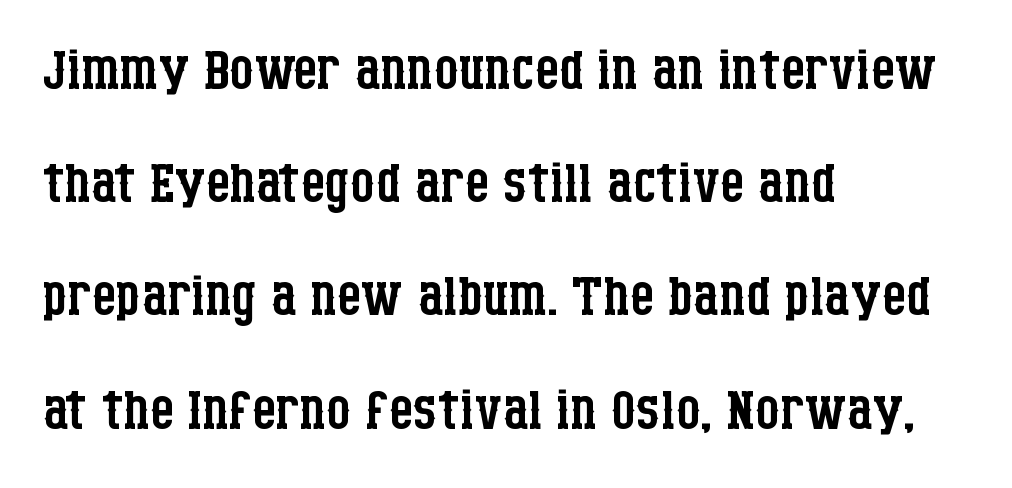
These lines stack with their left ends in a neat column. Characters follow at the spacing the type designer built in. Every character sits straight up, as roman type does. Descender tails drop into unmarked territory.
